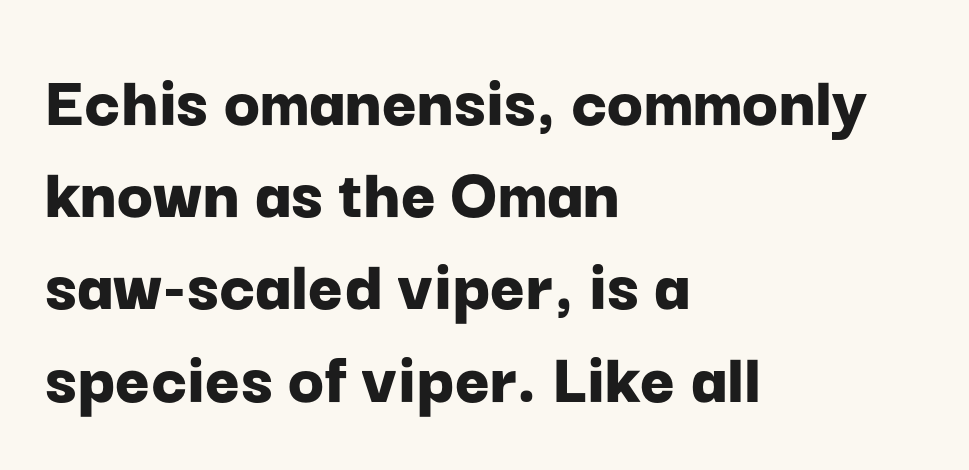
The image shows 75 px bold sans-serif type, upright; set left-aligned, line spacing 1.23x, normal letter spacing, not underlined; low stroke contrast and a medium x-height.
